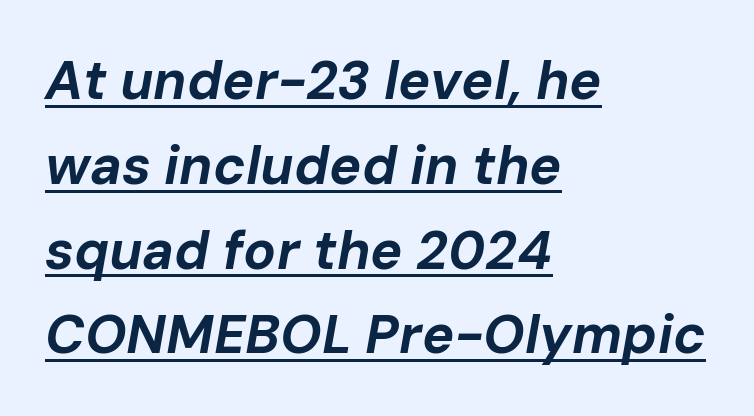
A rule runs beneath these lines of type. The face used here is proportionally spaced, like ordinary book or web type. Rows of type keep a routine distance in the vertical direction. Every row of glyphs begins at an identical x-position on the left. This rendering leaves character spacing at its baseline value.
